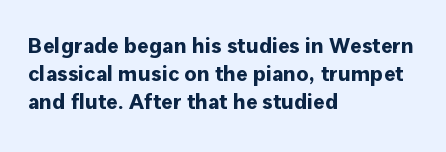
{"italic": "no", "bold": "yes", "underline": "no", "align": "left", "line_spacing": "normal", "line_spacing_ratio": 1.28, "letter_spacing": "normal", "letter_spacing_em": 0.0, "glyph_px": 22}
